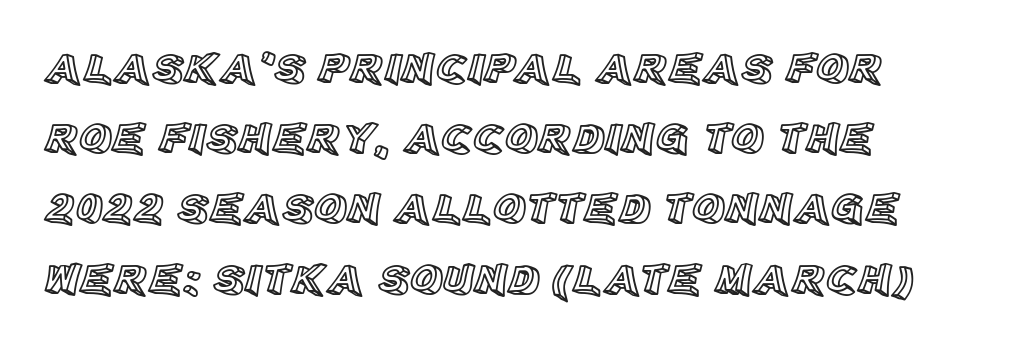
{"width": "normal", "x_height": "large", "monospaced": "no", "underline": "no", "align": "left", "line_spacing": "normal", "line_spacing_ratio": 1.56, "letter_spacing": "normal", "letter_spacing_em": 0.0, "glyph_px": 45}
